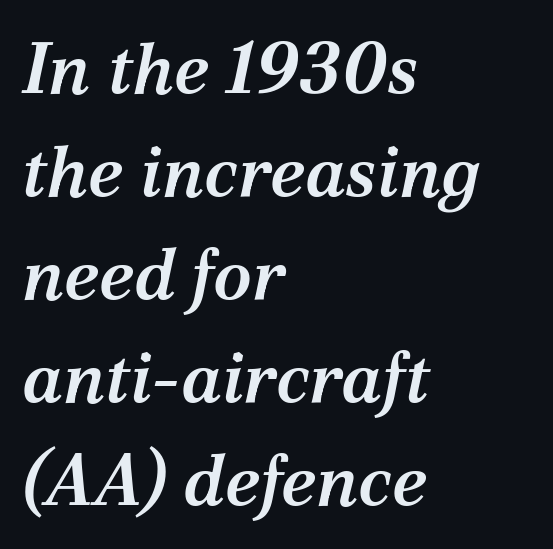
Layout note: lines flush left. Each letter keeps its own natural width here, so spacing adapts to shape. In terms of weight, the rendering is demibold, just under bold. The typeface chosen for these lines features serifs. Look at the tracking — it's just the regular setting, nothing added.
